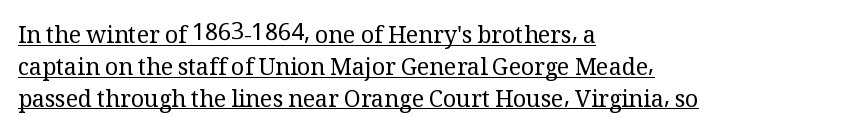
Letters have the restrained weight of plain body copy at most. A typesetter would call this zero additional tracking. Emphasis is given by a line drawn under the lettering. The passage is arranged the way most books set body copy — flush left.
